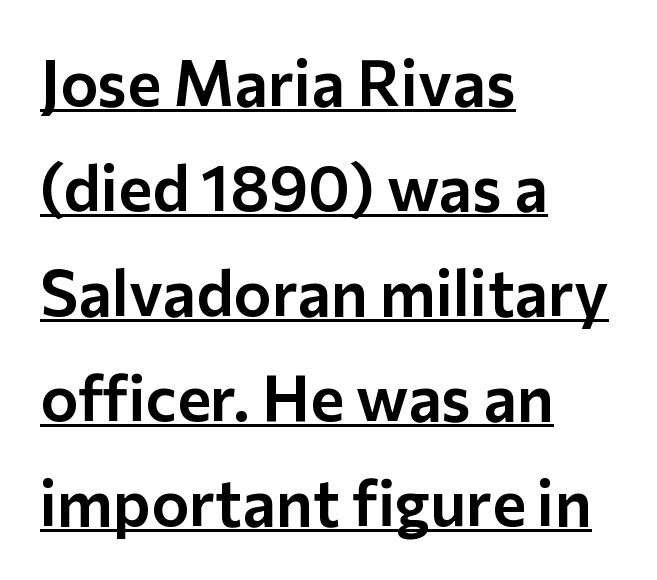
Q: Is the text italic (slanted)? A: No, it is upright.
Q: Is the typeface a serif or a sans-serif typeface? A: Sans-serif.
Q: Is the text underlined? A: Yes.
Q: How is the paragraph aligned? A: Left-aligned.
Q: Is the spacing between letters normal or unusually wide? A: Normal.
Q: Is the spacing between lines tight, normal or loose? A: Normal.
Q: Width (condensed, normal, or wide)? A: Normal.
Q: Stroke contrast? A: Low.
Q: x-height? A: Medium.
Q: Monospaced? A: No.
